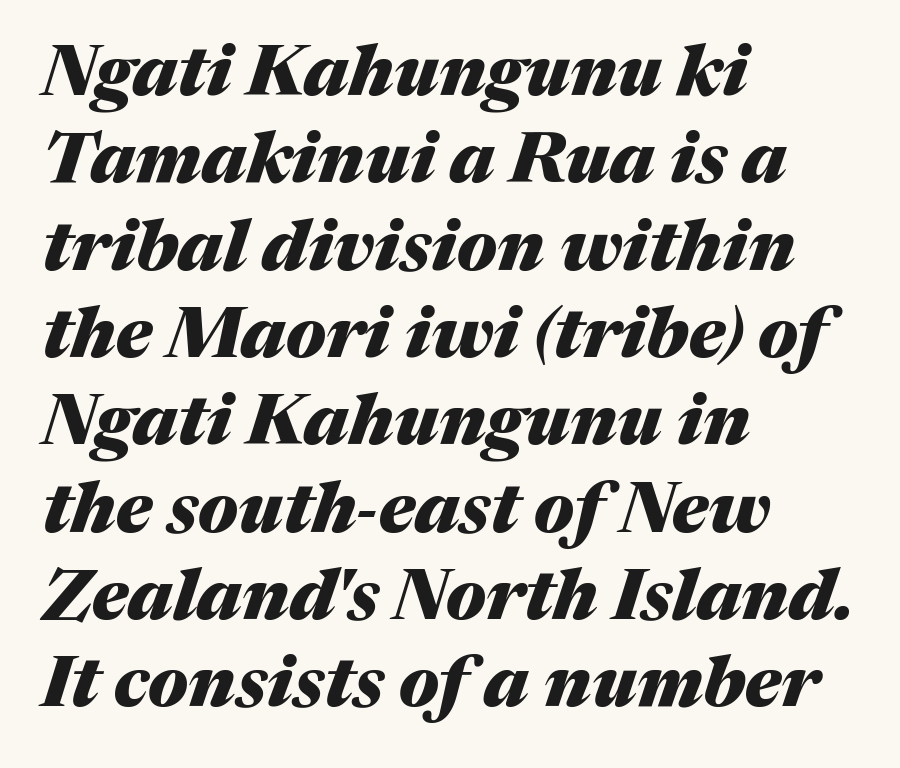
Q: Is the text bold? A: Yes.
Q: Is the text italic (slanted)? A: Yes, it leans right by about 17 degrees.
Q: Is the text underlined? A: No.
Q: How is the paragraph aligned? A: Left-aligned.
Q: Is the spacing between letters normal or unusually wide? A: Normal.
Q: Width (condensed, normal, or wide)? A: Normal.
Q: Stroke contrast? A: Medium.
Q: x-height? A: Medium.
Q: Monospaced? A: No.
